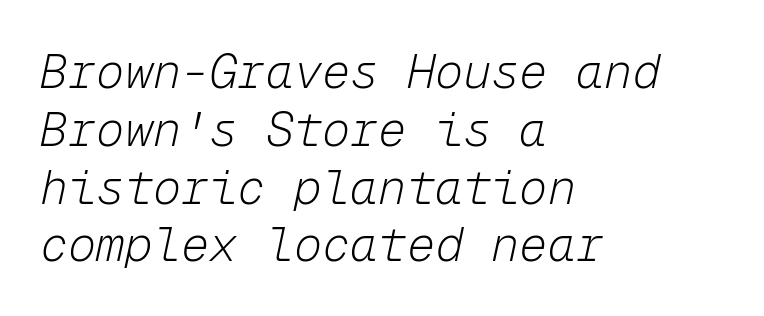
Q: Is the text bold? A: No.
Q: Is the text italic (slanted)? A: Yes, it leans right by about 12 degrees.
Q: Is the text underlined? A: No.
Q: How is the paragraph aligned? A: Left-aligned.
Q: Is the spacing between letters normal or unusually wide? A: Normal.
Q: Width (condensed, normal, or wide)? A: Normal.
Q: Stroke contrast? A: Low.
Q: x-height? A: Medium.
Q: Monospaced? A: Yes.
